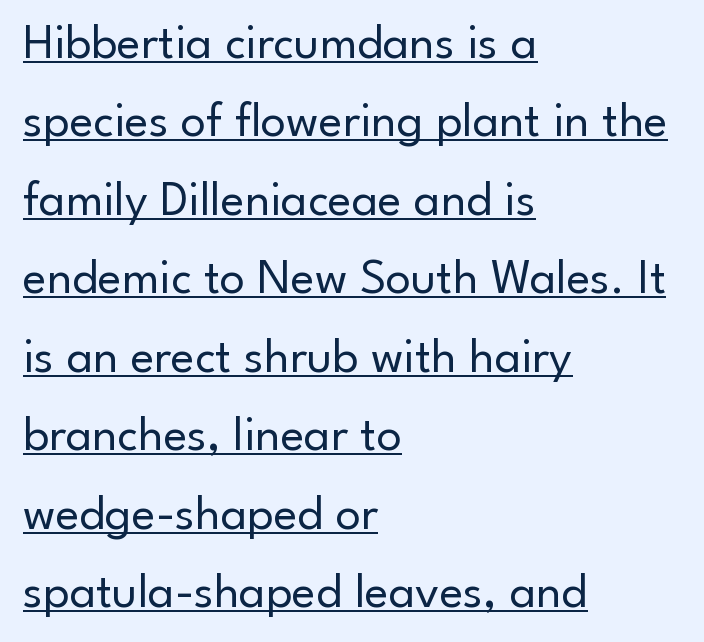
{"serif": "no", "italic": "no", "bold": "no", "weight": "regular", "width": "normal", "stroke_contrast": "low", "x_height": "small", "monospaced": "no", "underline": "yes", "align": "left", "line_spacing": "normal", "line_spacing_ratio": 1.57, "letter_spacing": "normal", "letter_spacing_em": 0.0, "glyph_px": 50}
